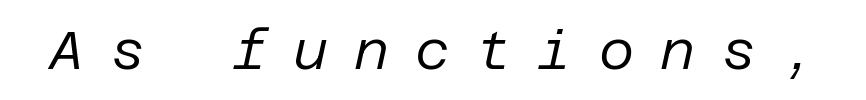
The image shows 54 px regular-weight type, italic (leaning right); set unusually wide letter spacing (+0.48 em), not underlined; low stroke contrast and a large x-height.
